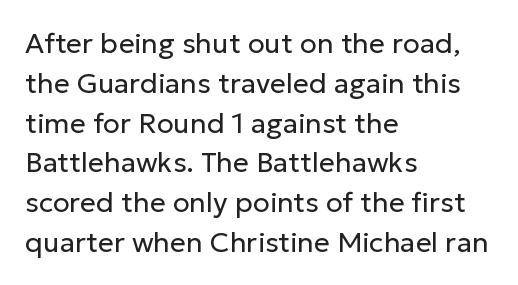
Q: Is the text bold? A: No.
Q: Is the text italic (slanted)? A: No, it is upright.
Q: Is the typeface a serif or a sans-serif typeface? A: Sans-serif.
Q: Is the text underlined? A: No.
Q: How is the paragraph aligned? A: Left-aligned.
Q: Is the spacing between letters normal or unusually wide? A: Normal.
Q: Is the spacing between lines tight, normal or loose? A: Normal.
Q: Width (condensed, normal, or wide)? A: Normal.
Q: Stroke contrast? A: Low.
Q: x-height? A: Medium.
Q: Monospaced? A: No.
